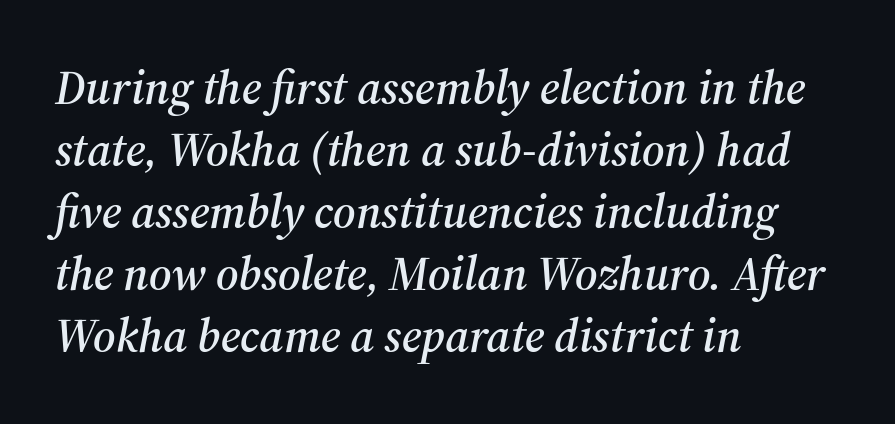
Q: Is the text italic (slanted)? A: Yes, it leans right by about 12 degrees.
Q: Is the typeface a serif or a sans-serif typeface? A: Serif.
Q: Is the text underlined? A: No.
Q: How is the paragraph aligned? A: Left-aligned.
Q: Is the spacing between letters normal or unusually wide? A: Normal.
Q: Is the spacing between lines tight, normal or loose? A: Normal.
Q: Width (condensed, normal, or wide)? A: Normal.
Q: Stroke contrast? A: Medium.
Q: x-height? A: Medium.
Q: Monospaced? A: No.
